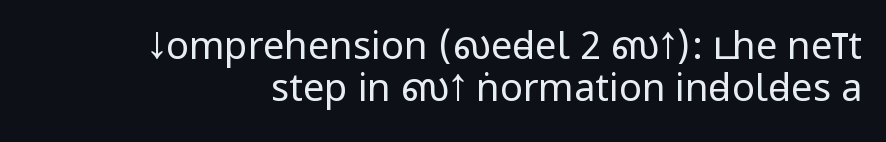
The image shows 38 px regular-weight, condensed sans-serif type, upright; set tight line spacing (1.11x), normal letter spacing, not underlined; low stroke contrast and a large x-height.
